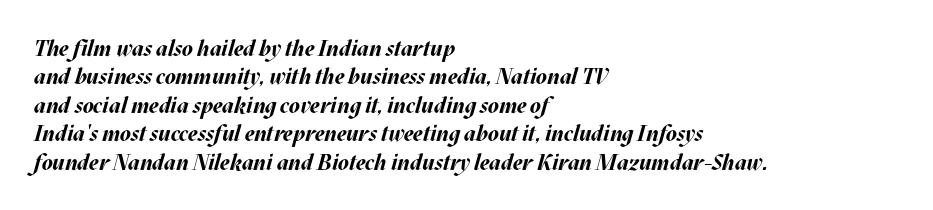
The image shows 22 px bold type, italic (leaning right); set left-aligned, normal line spacing (1.29x), normal letter spacing, not underlined.
